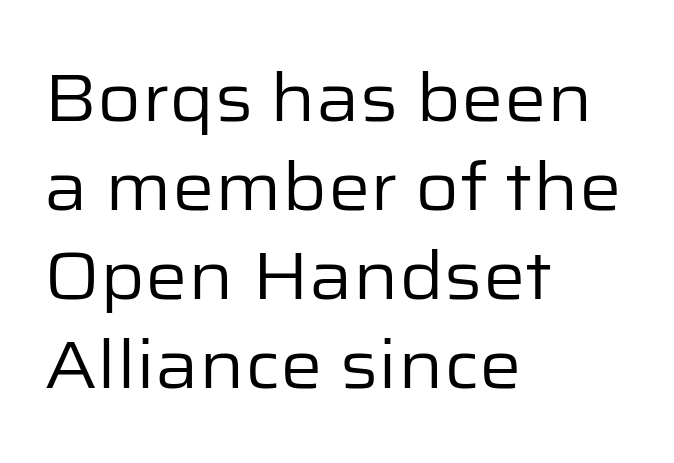
Q: Is the text bold? A: No.
Q: Is the text italic (slanted)? A: No, it is upright.
Q: Is the typeface a serif or a sans-serif typeface? A: Sans-serif.
Q: Is the text underlined? A: No.
Q: How is the paragraph aligned? A: Left-aligned.
Q: Is the spacing between letters normal or unusually wide? A: Normal.
Q: Is the spacing between lines tight, normal or loose? A: Normal.
Q: Width (condensed, normal, or wide)? A: Normal.
Q: Stroke contrast? A: Low.
Q: x-height? A: Medium.
Q: Monospaced? A: No.
